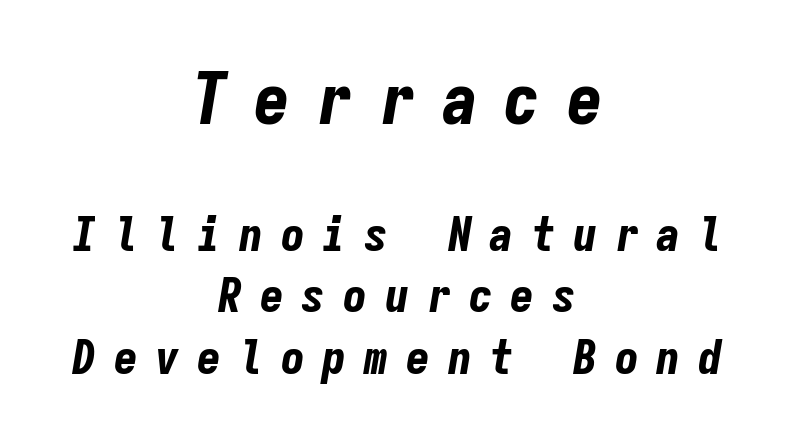
{"italic": "yes", "lean": "right", "slant_degrees": 9, "bold": "yes", "weight": "bold", "width": "condensed", "stroke_contrast": "low", "x_height": "medium", "monospaced": "yes", "underline": "no", "align": "center", "line_spacing": "normal", "line_spacing_ratio": 1.28, "letter_spacing": "wide", "letter_spacing_em": 0.37, "larger_block": "first", "size_ratio": 1.5, "glyph_px": 72}
